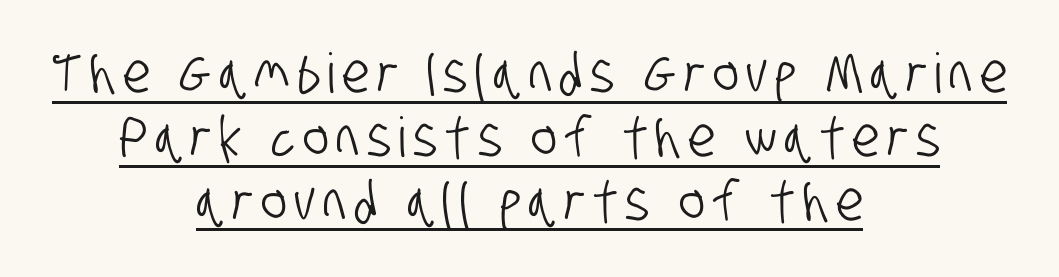
The face used here is proportionally spaced, like ordinary book or web type. The lettering is marked with a stroke running underneath it. Check where the strokes stop: nothing finishes them off — pure sans. Alignment: centered.
